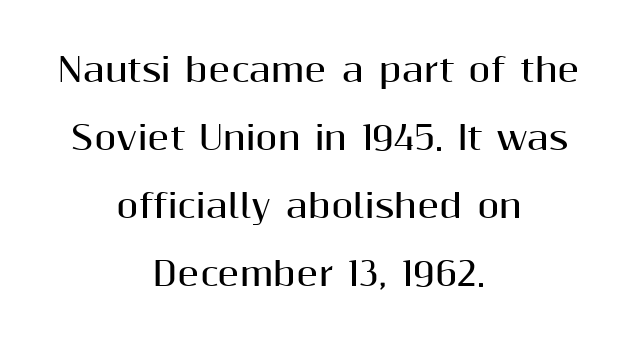
Q: Is the text bold? A: Yes.
Q: Is the text italic (slanted)? A: No, it is upright.
Q: Is the typeface a serif or a sans-serif typeface? A: Sans-serif.
Q: Is the text underlined? A: No.
Q: How is the paragraph aligned? A: Centered.
Q: Is the spacing between letters normal or unusually wide? A: Normal.
Q: Is the spacing between lines tight, normal or loose? A: Loose.
Q: Width (condensed, normal, or wide)? A: Normal.
Q: Stroke contrast? A: Medium.
Q: x-height? A: Medium.
Q: Monospaced? A: No.
